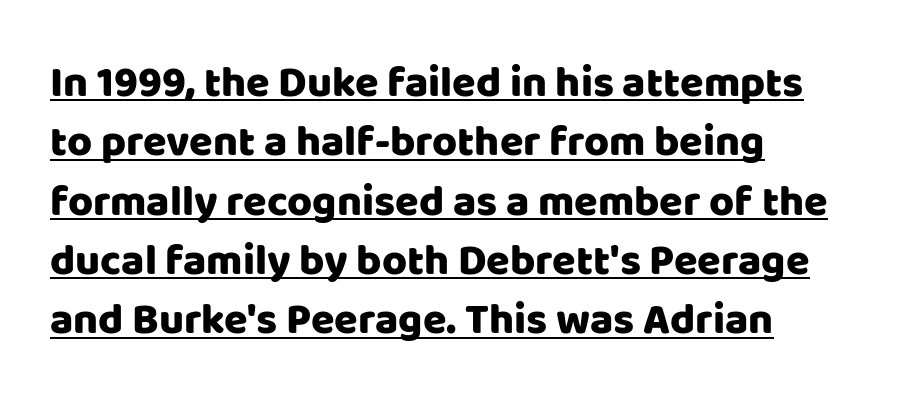
The letters advance in unequal steps, a hallmark of proportional type. The type sits square on the baseline with zero lean. A classic flush-left, rag-right setting is used for this passage. Baseline-to-baseline distance is the conventional proportion of letter height.
